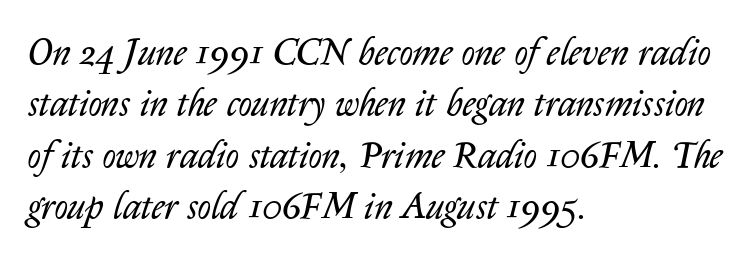
{"italic": "yes", "lean": "right", "slant_degrees": 14, "bold": "no", "weight": "regular", "width": "normal", "stroke_contrast": "low", "x_height": "medium", "monospaced": "no", "underline": "no", "align": "left", "line_spacing": "normal", "line_spacing_ratio": 1.39, "letter_spacing": "normal", "letter_spacing_em": 0.0, "glyph_px": 37}
